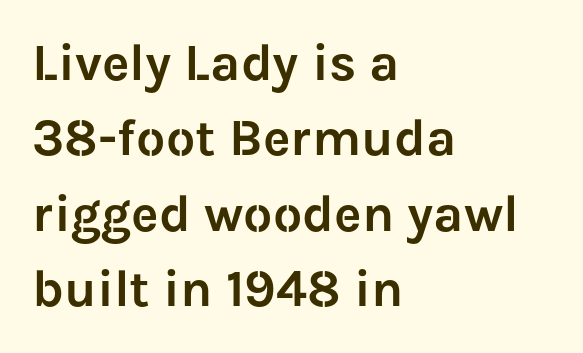
The passage shown stacks its lines at a standard gap. A typesetter would call this proportional, since set widths differ per character. A roman cut, with each character standing at attention. Only glyphs here, with clear space below each row.
